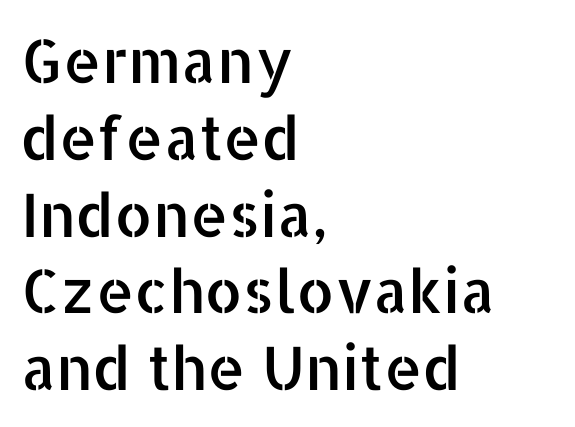
Q: Is the text italic (slanted)? A: No, it is upright.
Q: Is the typeface a serif or a sans-serif typeface? A: Sans-serif.
Q: Is the text underlined? A: No.
Q: How is the paragraph aligned? A: Left-aligned.
Q: Is the spacing between letters normal or unusually wide? A: Normal.
Q: Is the spacing between lines tight, normal or loose? A: Normal.
Q: Width (condensed, normal, or wide)? A: Normal.
Q: Stroke contrast? A: Low.
Q: x-height? A: Medium.
Q: Monospaced? A: No.
